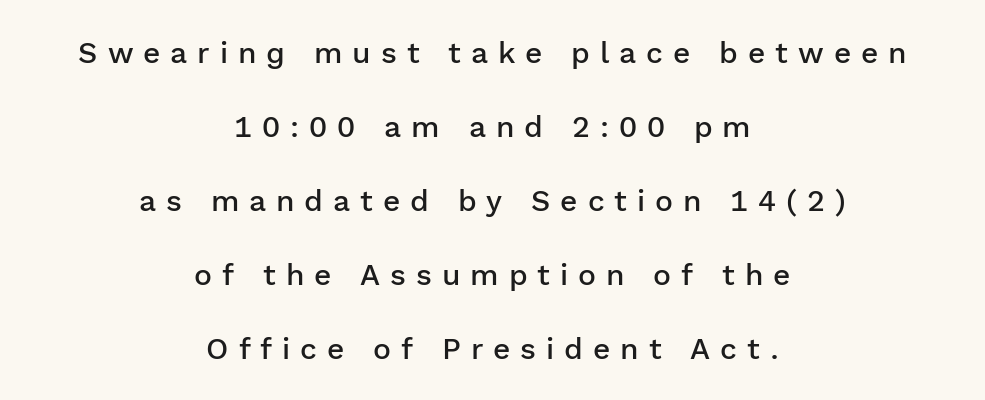
{"serif": "no", "italic": "no", "bold": "semi", "weight": "semibold", "width": "normal", "stroke_contrast": "low", "x_height": "medium", "monospaced": "no", "underline": "no", "align": "center", "line_spacing": "loose", "line_spacing_ratio": 2.47, "letter_spacing": "wide", "letter_spacing_em": 0.33, "glyph_px": 30}
